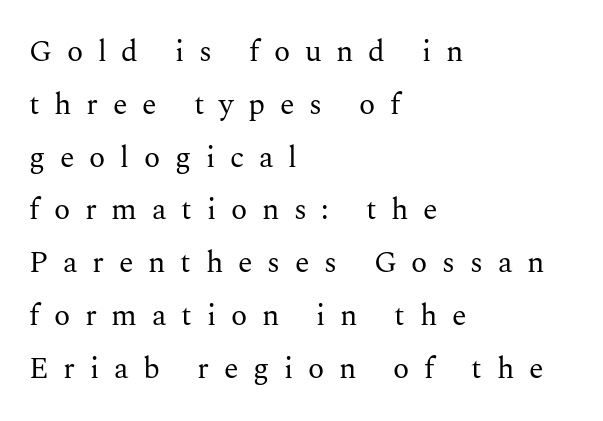
{"serif": "yes", "italic": "no", "bold": "no", "weight": "regular", "width": "normal", "stroke_contrast": "medium", "x_height": "medium", "monospaced": "no", "underline": "no", "align": "left", "line_spacing_ratio": 1.76, "letter_spacing": "wide", "letter_spacing_em": 0.49, "glyph_px": 30}
